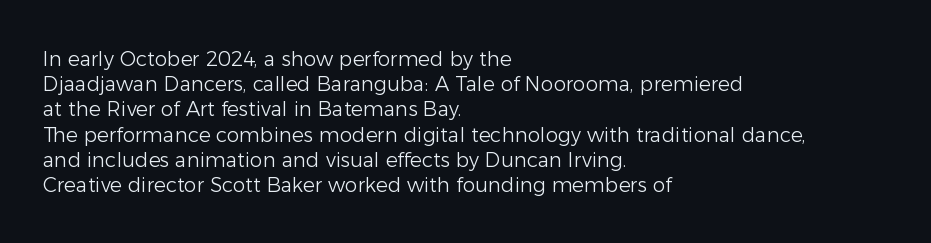
The image shows 20 px text type, upright; set left-aligned, normal line spacing (1.26x), normal letter spacing, not underlined.
